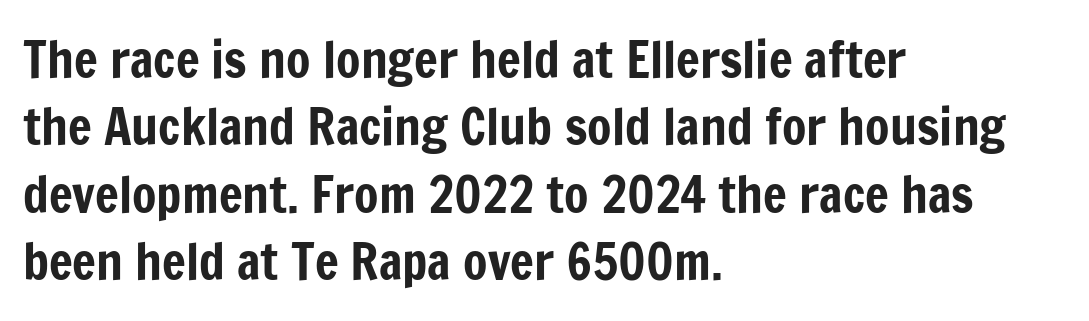
{"serif": "no", "italic": "no", "width": "condensed", "stroke_contrast": "low", "x_height": "medium", "monospaced": "no", "underline": "no", "align": "left", "line_spacing": "normal", "line_spacing_ratio": 1.35, "letter_spacing": "normal", "letter_spacing_em": 0.0, "glyph_px": 50}
